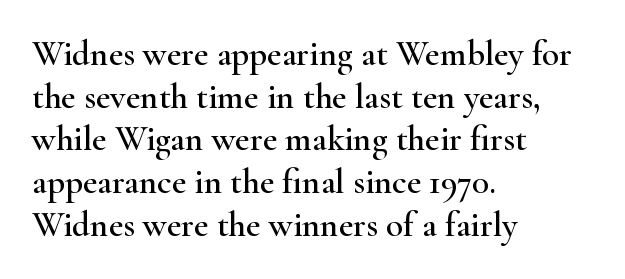
Character widths vary here, with narrow letters taking less room than wide ones. The line texture is even and compact thanks to regular tracking. Note: serifs present on the glyphs. Typeset ragged right — the left edge is the straight one. If you drew a line through each stem, it would be perfectly vertical.
